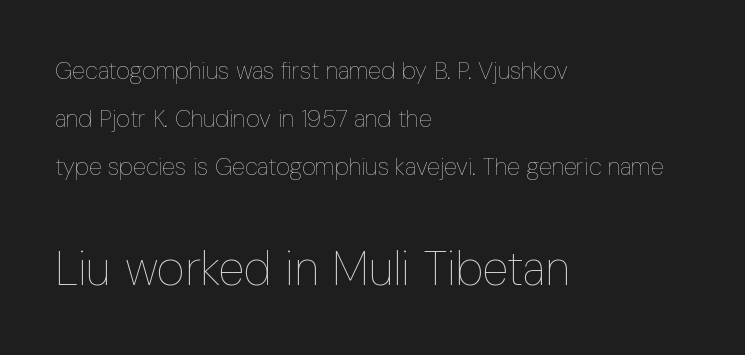
The image shows 48 px thin, condensed type, upright; set left-aligned, loose line spacing (1.99x), normal letter spacing, not underlined; the second (bottom) block is 2.0x larger; low stroke contrast and a medium x-height.
